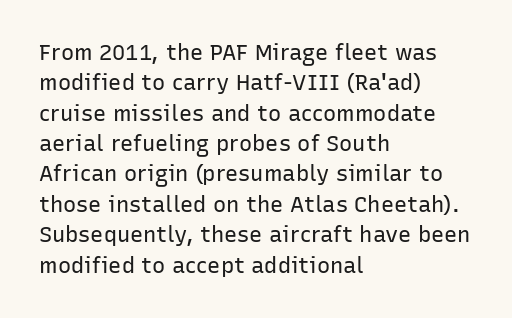
Q: Is the text bold? A: No.
Q: Is the text italic (slanted)? A: No, it is upright.
Q: Is the text underlined? A: No.
Q: How is the paragraph aligned? A: Left-aligned.
Q: Is the spacing between letters normal or unusually wide? A: Normal.
Q: Is the spacing between lines tight, normal or loose? A: Normal.
